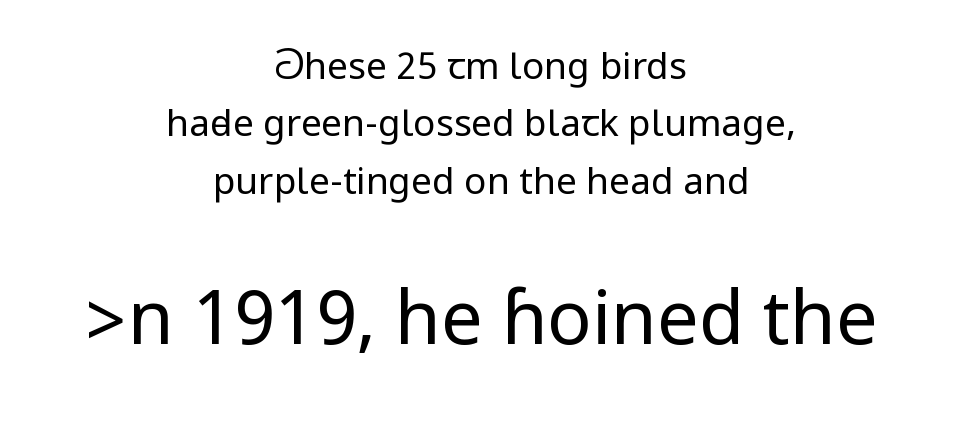
Q: Is the text bold? A: No.
Q: Is the text italic (slanted)? A: No, it is upright.
Q: Is the typeface a serif or a sans-serif typeface? A: Sans-serif.
Q: Is the text underlined? A: No.
Q: How is the paragraph aligned? A: Centered.
Q: Is the spacing between letters normal or unusually wide? A: Normal.
Q: Is the spacing between lines tight, normal or loose? A: Normal.
Q: Which block of text is set in a larger size, the first (top) or the second (bottom)? A: The second (bottom) one.
Q: Width (condensed, normal, or wide)? A: Condensed.
Q: Stroke contrast? A: Low.
